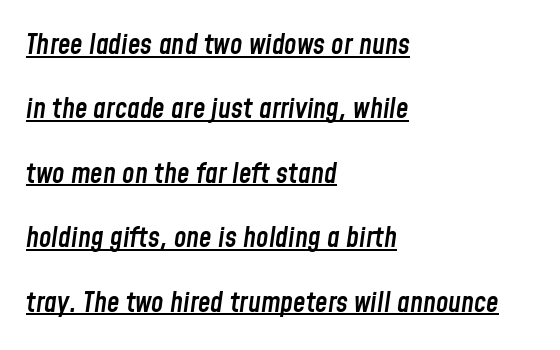
These lines are rendered in a variable-pitch font. What's the leading like? Stretched, with rows far apart. The face used here has a pronounced slope to its letters. Inter-character spacing is left at the font's built-in metrics. Which margin do the lines hug? The left one — the right edge is uneven. Notice the strokes are somewhat thickened but not fully heavy: this is a semibold.
